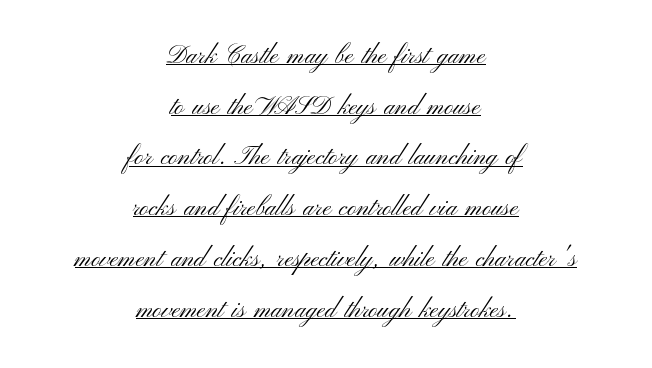
{"bold": "no", "underline": "yes", "align": "center", "line_spacing": "loose", "line_spacing_ratio": 2.03, "letter_spacing": "normal", "letter_spacing_em": 0.0, "glyph_px": 25}
